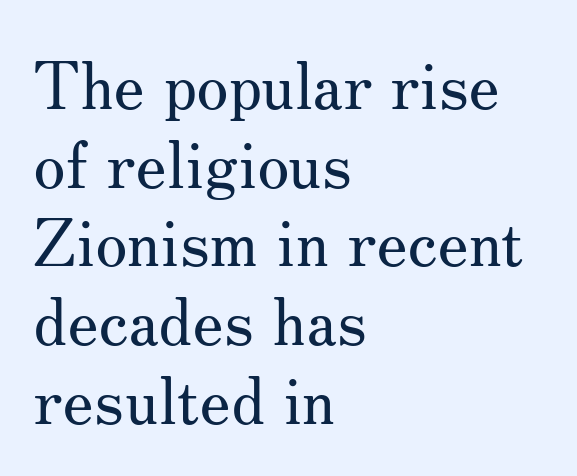
{"serif": "yes", "italic": "no", "bold": "no", "weight": "regular", "width": "normal", "stroke_contrast": "medium", "x_height": "small", "monospaced": "no", "underline": "no", "align": "left", "line_spacing_ratio": 1.21, "letter_spacing": "normal", "letter_spacing_em": 0.0, "glyph_px": 65}
